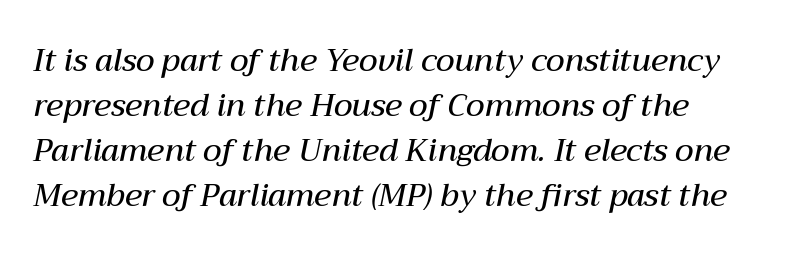
In terms of weight, the rendering is demibold, just under bold. Any mark beneath the type? The region is blank. Notice how the stems are inclined rather than vertical — that's the hallmark of italics. What's the leading like? Ordinary, nothing unusual. Reading down the block, your eye returns to a fixed left position each line. Looks like regular typesetting: each glyph gets only the width it needs.
